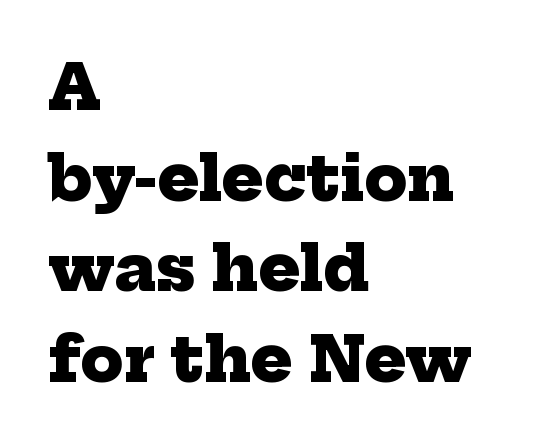
The paragraph shown leans on its left margin. Is this a fixed-width face? No — the glyphs have proportional, varying widths. The rendering keeps characters at their native spacing. Chunky letters — that's bold for sure. The baseline area is clear.
